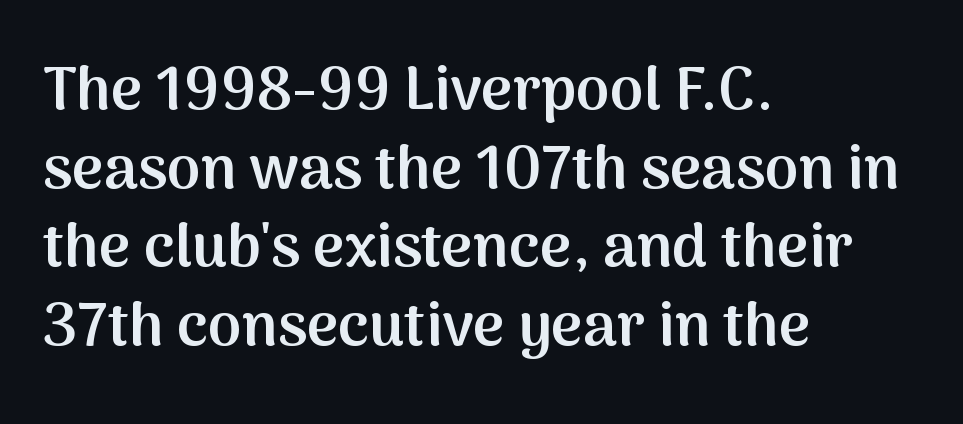
Q: Is the text bold? A: Semi-bold.
Q: Is the text italic (slanted)? A: No, it is upright.
Q: Is the typeface a serif or a sans-serif typeface? A: Sans-serif.
Q: Is the text underlined? A: No.
Q: How is the paragraph aligned? A: Left-aligned.
Q: Is the spacing between letters normal or unusually wide? A: Normal.
Q: Is the spacing between lines tight, normal or loose? A: Normal.
Q: Width (condensed, normal, or wide)? A: Normal.
Q: Stroke contrast? A: Medium.
Q: x-height? A: Medium.
Q: Monospaced? A: No.
